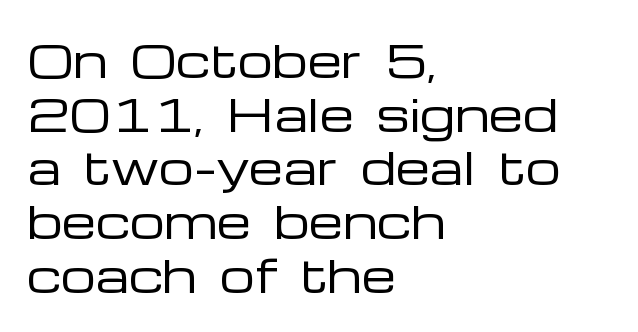
Q: Is the text bold? A: No.
Q: Is the text italic (slanted)? A: No, it is upright.
Q: Is the typeface a serif or a sans-serif typeface? A: Sans-serif.
Q: Is the text underlined? A: No.
Q: How is the paragraph aligned? A: Left-aligned.
Q: Is the spacing between letters normal or unusually wide? A: Normal.
Q: Width (condensed, normal, or wide)? A: Wide.
Q: Stroke contrast? A: Low.
Q: x-height? A: Medium.
Q: Monospaced? A: No.
